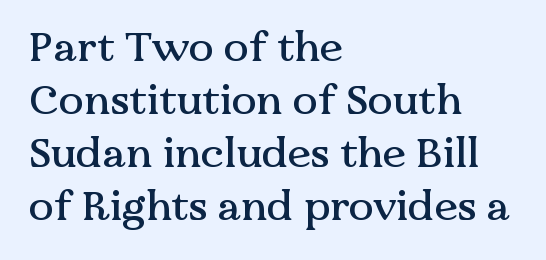
{"serif": "yes", "italic": "no", "width": "normal", "stroke_contrast": "medium", "x_height": "medium", "monospaced": "no", "underline": "no", "align": "left", "line_spacing": "normal", "line_spacing_ratio": 1.26, "letter_spacing": "normal", "letter_spacing_em": 0.0, "glyph_px": 42}
